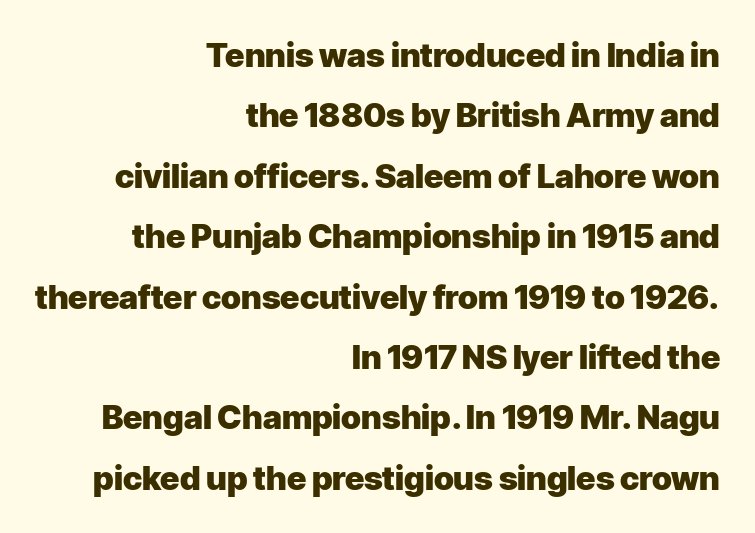
Q: Is the text bold? A: Yes.
Q: Is the text italic (slanted)? A: No, it is upright.
Q: Is the typeface a serif or a sans-serif typeface? A: Sans-serif.
Q: Is the text underlined? A: No.
Q: How is the paragraph aligned? A: Right-aligned.
Q: Is the spacing between letters normal or unusually wide? A: Normal.
Q: Width (condensed, normal, or wide)? A: Normal.
Q: Stroke contrast? A: Low.
Q: x-height? A: Medium.
Q: Monospaced? A: No.
